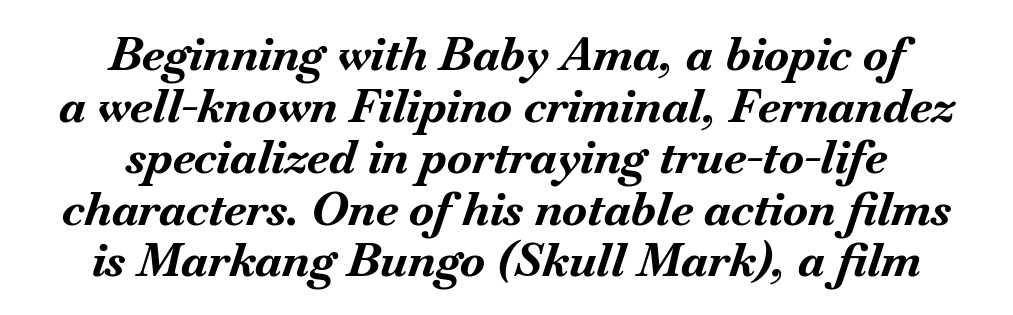
The image shows 46 px bold type, italic (leaning right); set centered, tight line spacing (1.12x), normal letter spacing, not underlined; medium stroke contrast and a small x-height.
